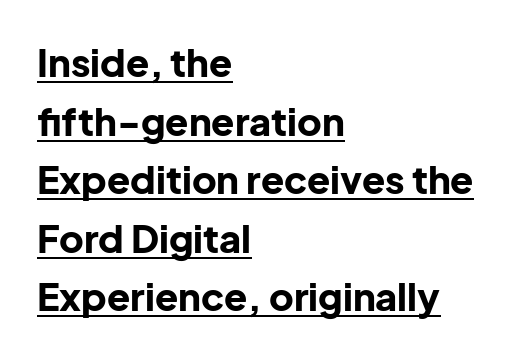
Q: Is the text bold? A: Yes.
Q: Is the text italic (slanted)? A: No, it is upright.
Q: Is the typeface a serif or a sans-serif typeface? A: Sans-serif.
Q: Is the text underlined? A: Yes.
Q: How is the paragraph aligned? A: Left-aligned.
Q: Is the spacing between letters normal or unusually wide? A: Normal.
Q: Is the spacing between lines tight, normal or loose? A: Normal.
Q: Width (condensed, normal, or wide)? A: Normal.
Q: Stroke contrast? A: Low.
Q: x-height? A: Medium.
Q: Monospaced? A: No.
